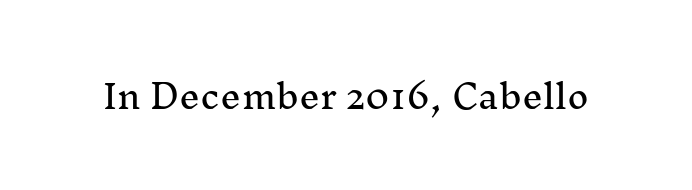
{"serif": "yes", "italic": "no", "width": "normal", "stroke_contrast": "medium", "x_height": "medium", "monospaced": "no", "underline": "no", "letter_spacing": "normal", "letter_spacing_em": 0.0, "glyph_px": 33}
